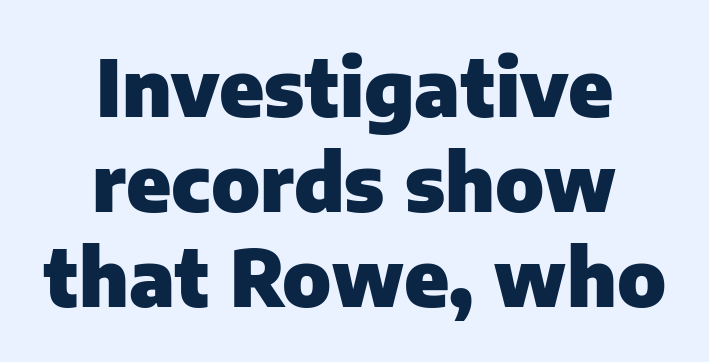
The image shows 78 px heavy sans-serif type, upright; set centered, line spacing 1.22x, normal letter spacing, not underlined; low stroke contrast and a medium x-height.
